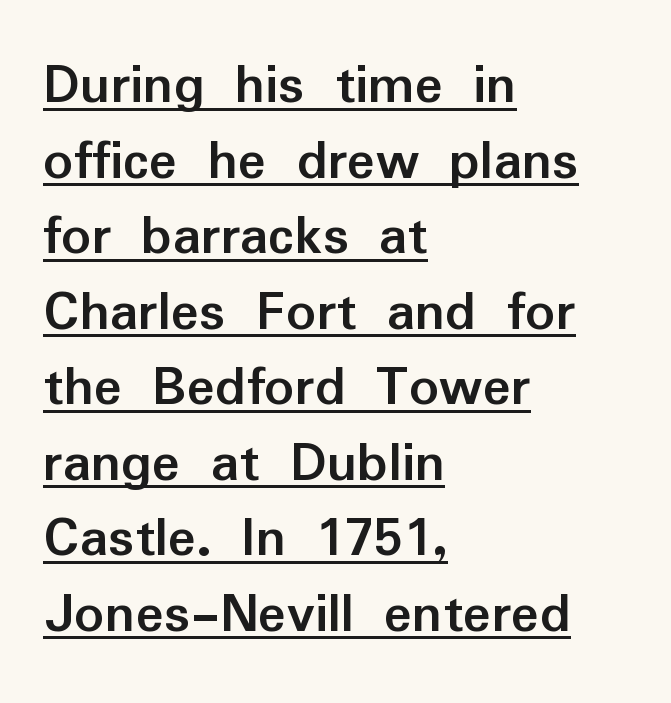
Each glyph is drawn with heavy, bold strokes. If you drew a line through each stem, it would be perfectly vertical. The face used here is proportionally spaced, like ordinary book or web type. A normal amount of white space separates one row of letters from the next. You can tell from the bare stems that sans-serif type was used.
